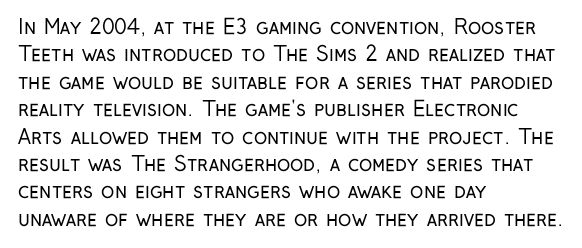
Q: Is the text bold? A: No.
Q: Is the text italic (slanted)? A: No, it is upright.
Q: Is the text underlined? A: No.
Q: How is the paragraph aligned? A: Left-aligned.
Q: Is the spacing between letters normal or unusually wide? A: Normal.
Q: Is the spacing between lines tight, normal or loose? A: Normal.
